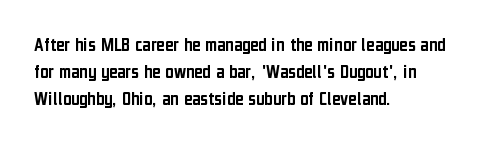
The image shows 20 px text type, upright; set left-aligned, normal line spacing (1.35x), normal letter spacing, not underlined.
